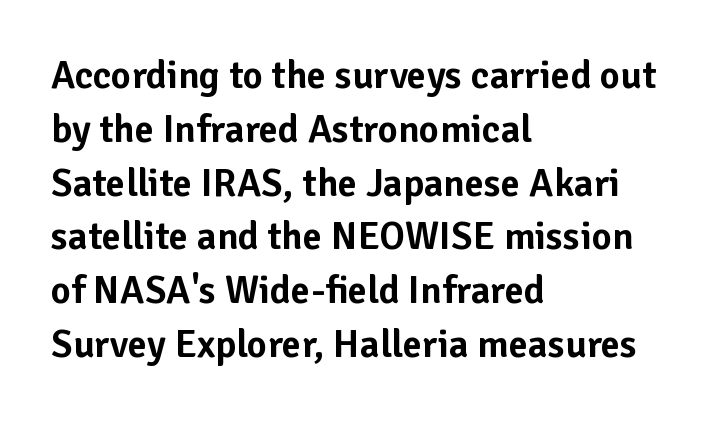
The image shows 39 px sans-serif type, upright; set left-aligned, normal line spacing (1.38x), normal letter spacing, not underlined; low stroke contrast and a medium x-height.
